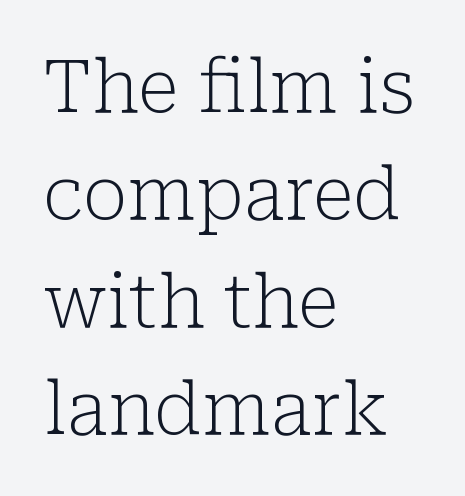
Q: Is the text bold? A: No.
Q: Is the text italic (slanted)? A: No, it is upright.
Q: Is the typeface a serif or a sans-serif typeface? A: Serif.
Q: Is the text underlined? A: No.
Q: How is the paragraph aligned? A: Left-aligned.
Q: Is the spacing between letters normal or unusually wide? A: Normal.
Q: Is the spacing between lines tight, normal or loose? A: Normal.
Q: Width (condensed, normal, or wide)? A: Normal.
Q: Stroke contrast? A: Low.
Q: x-height? A: Medium.
Q: Monospaced? A: No.
